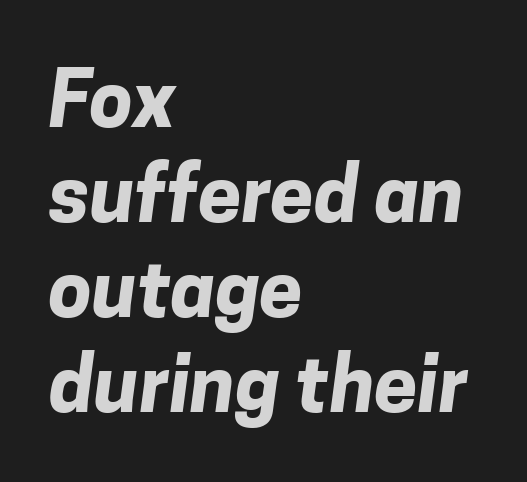
Q: Is the text bold? A: Yes.
Q: Is the typeface a serif or a sans-serif typeface? A: Sans-serif.
Q: Is the text underlined? A: No.
Q: How is the paragraph aligned? A: Left-aligned.
Q: Is the spacing between letters normal or unusually wide? A: Normal.
Q: Width (condensed, normal, or wide)? A: Normal.
Q: Stroke contrast? A: Low.
Q: x-height? A: Medium.
Q: Monospaced? A: No.
